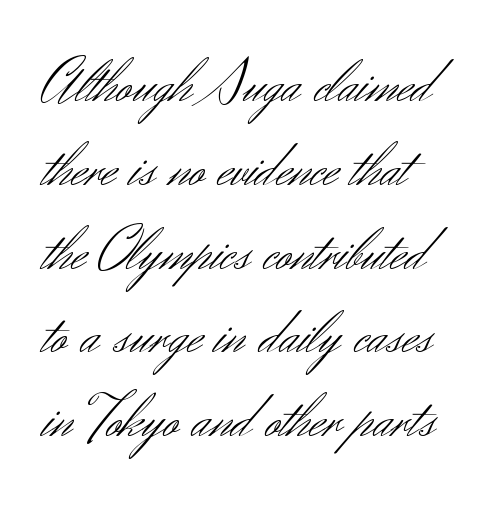
Varying glyph widths throughout — classic text-font behaviour. Each new line begins a customary step beneath the previous one. This rendering leaves character spacing at its baseline value. The strip under each line holds only bare page.
